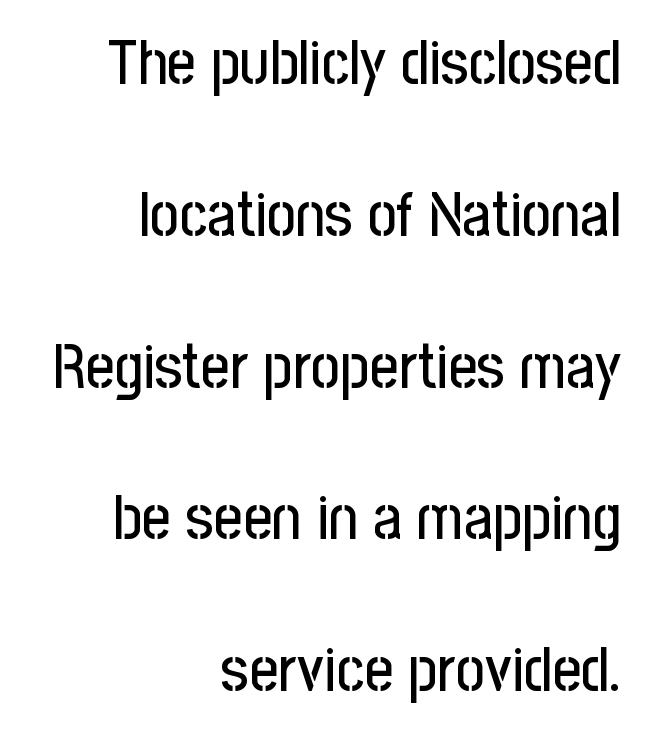
{"serif": "no", "italic": "no", "width": "condensed", "stroke_contrast": "low", "x_height": "medium", "monospaced": "no", "underline": "no", "align": "right", "line_spacing": "loose", "line_spacing_ratio": 2.41, "letter_spacing": "normal", "letter_spacing_em": 0.0, "glyph_px": 63}
